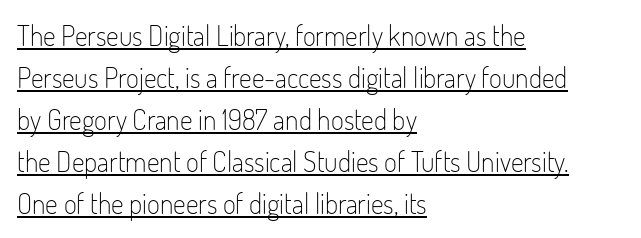
This sample uses a sans-serif face. The lines in this sample share a left origin and differ only in where they stop. The lines sit at an ordinary, default distance from one another. These glyphs show unthickened strokes, regular width or finer. Does extra space separate the letters? No, they use regular spacing. Each letter keeps its own natural width here, so spacing adapts to shape.
